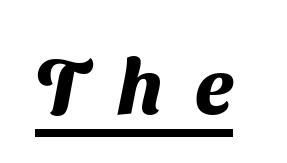
{"serif": "no", "bold": "yes", "weight": "heavy", "width": "normal", "stroke_contrast": "medium", "x_height": "medium", "monospaced": "no", "underline": "yes", "letter_spacing": "wide", "letter_spacing_em": 0.42, "glyph_px": 77}
